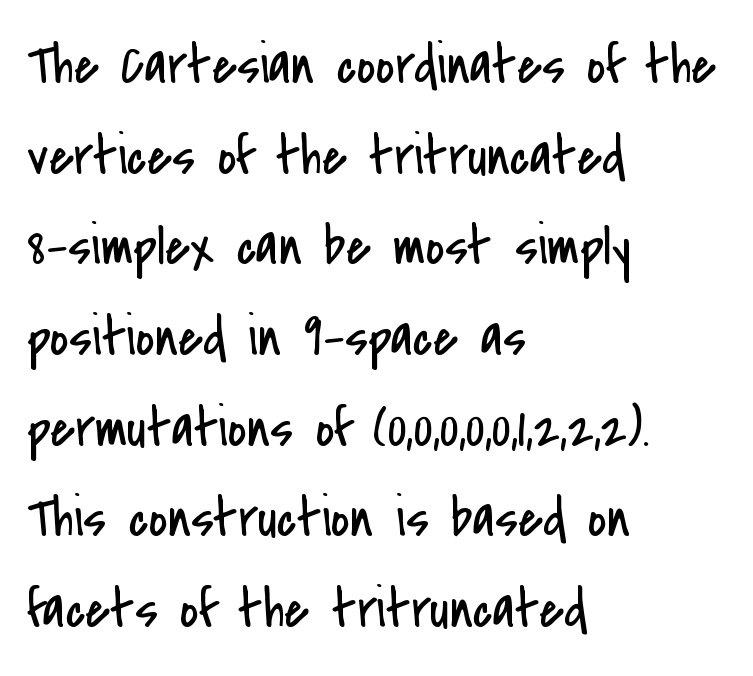
The image shows 57 px regular-weight, condensed sans-serif type, upright; set left-aligned, normal line spacing (1.59x), normal letter spacing, not underlined; low stroke contrast and a small x-height.
